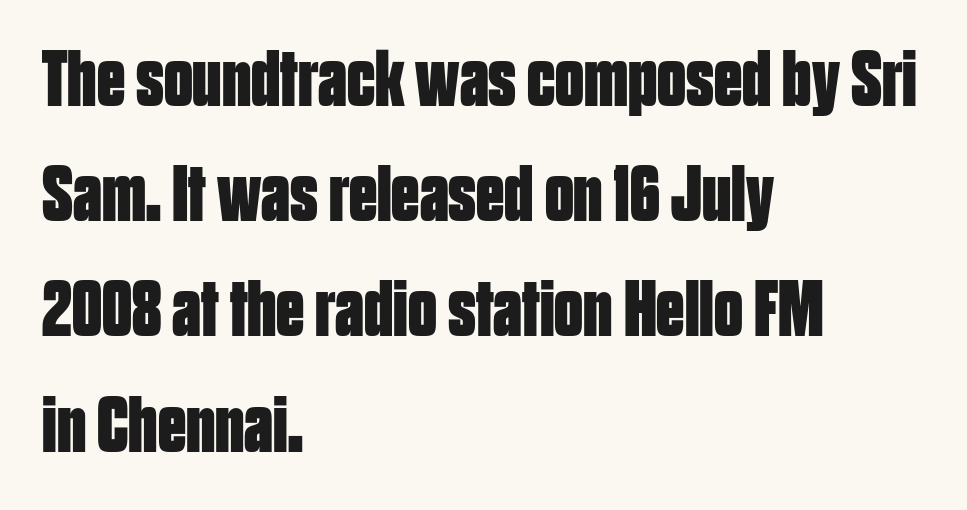
{"serif": "no", "italic": "no", "bold": "yes", "weight": "bold", "width": "condensed", "stroke_contrast": "low", "x_height": "large", "monospaced": "no", "underline": "no", "align": "left", "line_spacing": "normal", "line_spacing_ratio": 1.44, "letter_spacing": "normal", "letter_spacing_em": 0.0, "glyph_px": 80}
